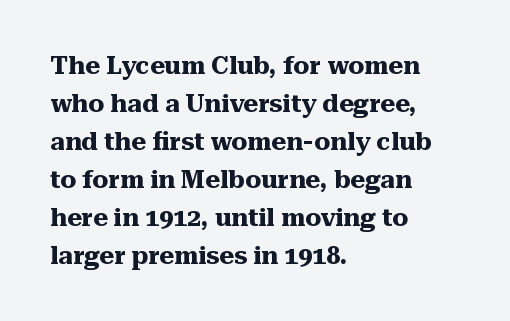
The image shows 25 px bold type, upright; set left-aligned, normal line spacing (1.52x), normal letter spacing, not underlined.
